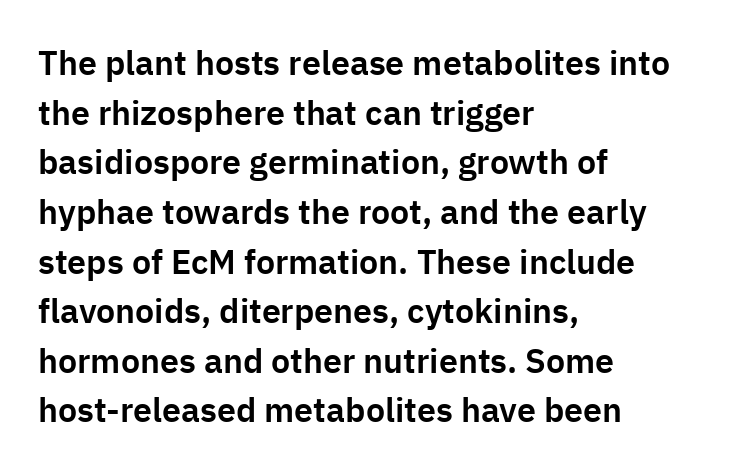
The image shows 34 px sans-serif type, upright; set left-aligned, normal line spacing (1.46x), normal letter spacing, not underlined; low stroke contrast and a medium x-height.
